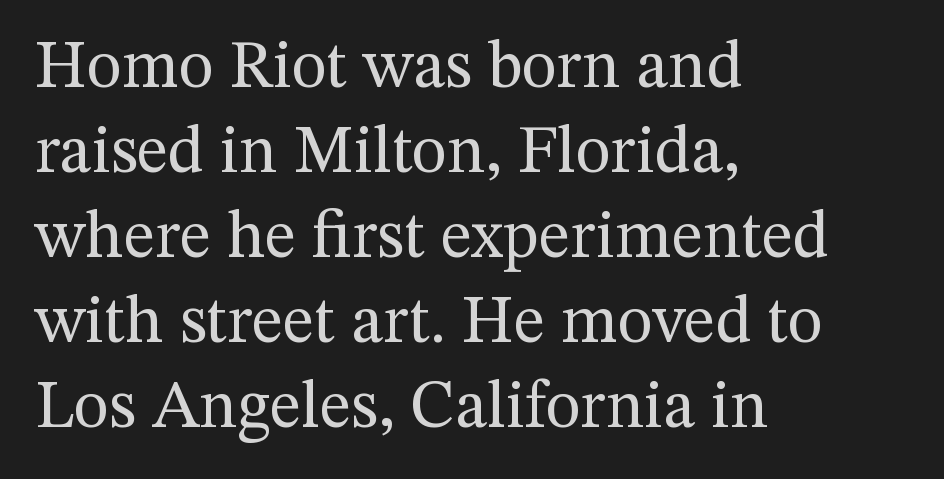
The passage shown is typeset with a serif family. Posture: vertical. The space beneath each line is pristine and unruled. Proportional: the letters do not fall into vertical columns. Reading down the block, your eye returns to a fixed left position each line. This reads as an unemphasized weight, regular at the heaviest.
